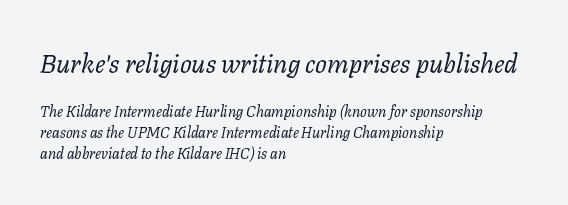
Q: Is the text bold? A: No.
Q: Is the text italic (slanted)? A: Yes, it leans right by about 11 degrees.
Q: Is the text underlined? A: No.
Q: How is the paragraph aligned? A: Left-aligned.
Q: Is the spacing between letters normal or unusually wide? A: Normal.
Q: Is the spacing between lines tight, normal or loose? A: Normal.
Q: Which block of text is set in a larger size, the first (top) or the second (bottom)? A: The first (top) one.
